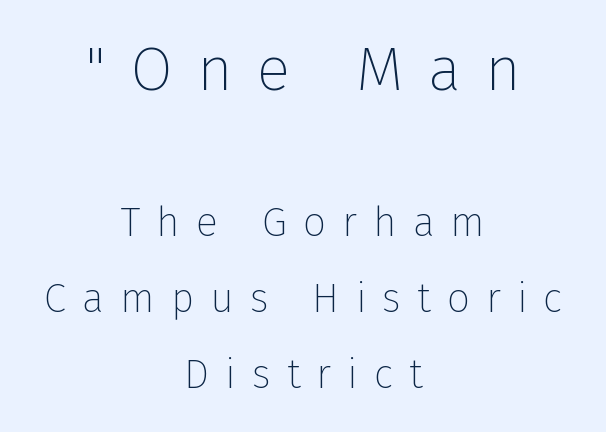
{"serif": "no", "italic": "no", "bold": "no", "weight": "thin", "width": "normal", "stroke_contrast": "low", "x_height": "medium", "monospaced": "no", "underline": "no", "align": "center", "line_spacing_ratio": 1.86, "letter_spacing": "wide", "letter_spacing_em": 0.39, "larger_block": "first", "size_ratio": 1.51, "glyph_px": 62}
